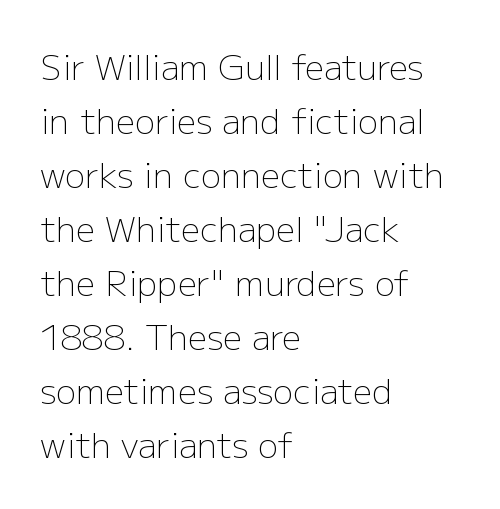
The image shows 34 px light sans-serif type, upright; set left-aligned, normal line spacing (1.59x), normal letter spacing, not underlined; low stroke contrast and a medium x-height.
